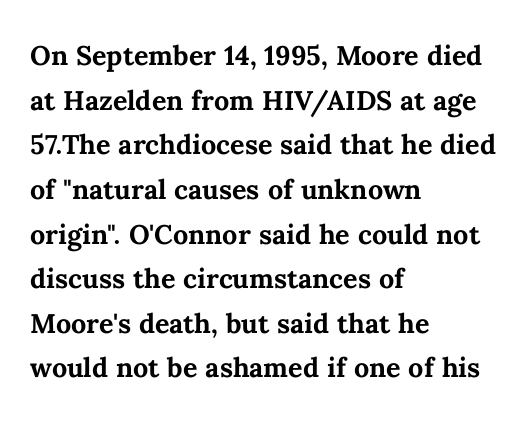
{"italic": "no", "bold": "yes", "weight": "semibold", "width": "normal", "stroke_contrast": "medium", "x_height": "medium", "monospaced": "no", "underline": "no", "align": "left", "line_spacing_ratio": 1.24, "letter_spacing": "normal", "letter_spacing_em": 0.0, "glyph_px": 36}
